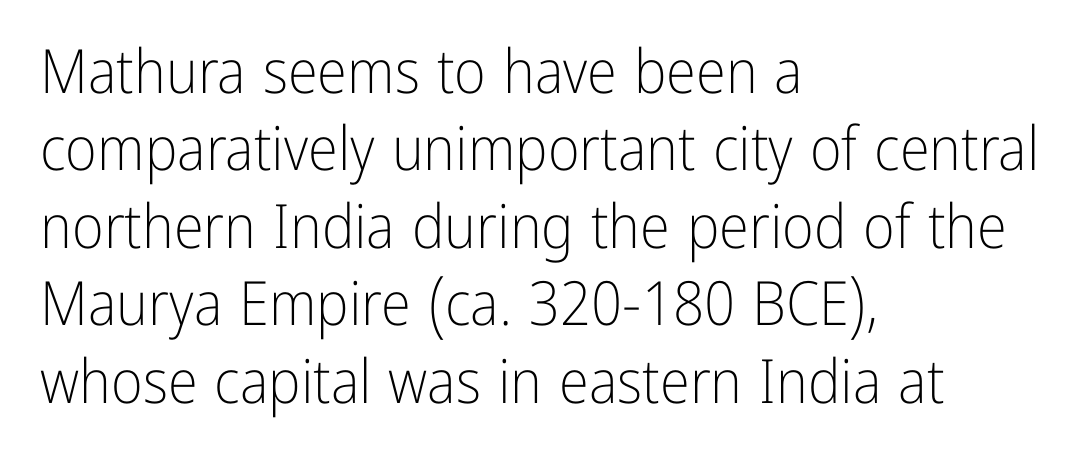
The image shows 61 px light, condensed sans-serif type, upright; set left-aligned, normal line spacing (1.27x), normal letter spacing, not underlined; low stroke contrast and a medium x-height.
